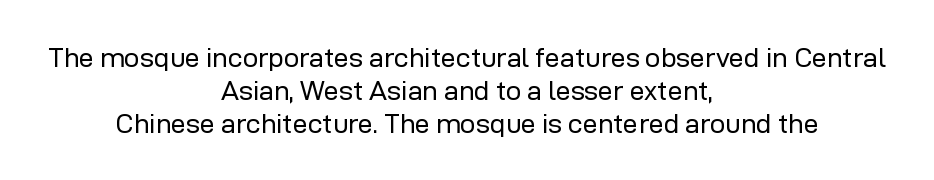
Q: Is the text bold? A: No.
Q: Is the text italic (slanted)? A: No, it is upright.
Q: Is the text underlined? A: No.
Q: How is the paragraph aligned? A: Centered.
Q: Is the spacing between letters normal or unusually wide? A: Normal.
